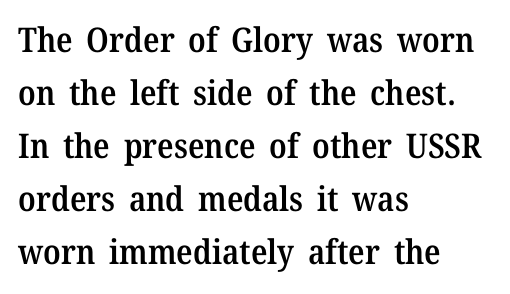
The image shows 34 px semibold serif type, upright; set left-aligned, normal line spacing (1.56x), normal letter spacing, not underlined; medium stroke contrast and a medium x-height.
